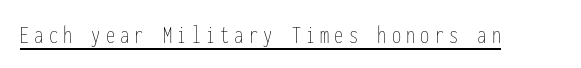
The image shows 26 px text type, upright; set unusually wide letter spacing (+0.2 em), underlined.
